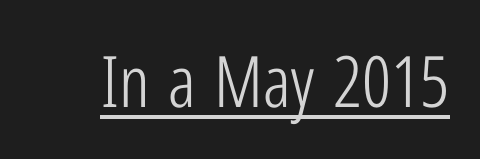
The string is rendered with underlining switched on. Caption: face not bold, strokes unweighted. The lettering stays uniformly vertical, giving the passage a roman look. The glyphs in this specimen are sans serif. Varying glyph widths throughout — classic text-font behaviour. These lines keep a tight, regular rhythm from letter to letter.
